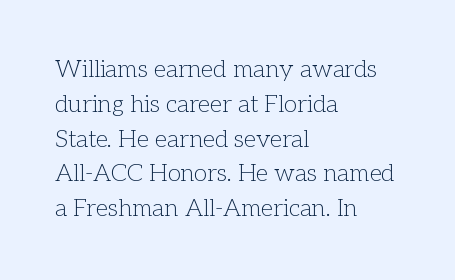
The image shows 24 px text type, upright; set left-aligned, normal line spacing (1.45x), normal letter spacing, not underlined.
